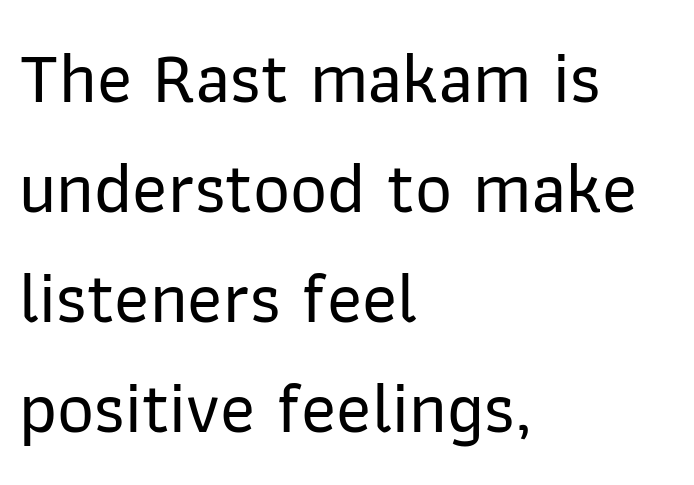
Q: Is the text italic (slanted)? A: No, it is upright.
Q: Is the typeface a serif or a sans-serif typeface? A: Sans-serif.
Q: Is the text underlined? A: No.
Q: How is the paragraph aligned? A: Left-aligned.
Q: Is the spacing between letters normal or unusually wide? A: Normal.
Q: Is the spacing between lines tight, normal or loose? A: Normal.
Q: Width (condensed, normal, or wide)? A: Normal.
Q: Stroke contrast? A: Low.
Q: x-height? A: Medium.
Q: Monospaced? A: No.
